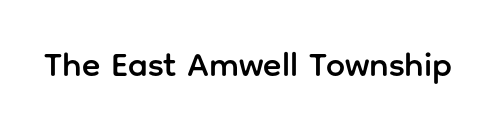
The image shows 34 px sans-serif type, upright; set normal letter spacing, not underlined; low stroke contrast and a medium x-height.
